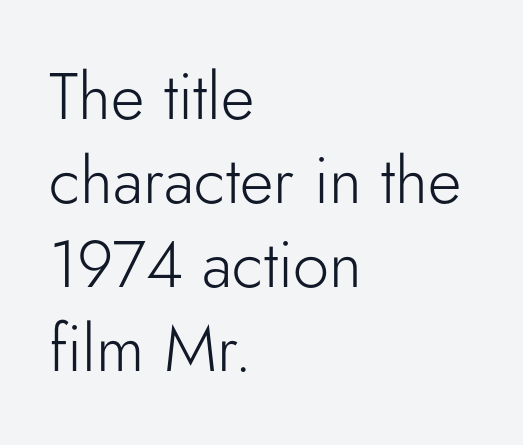
Q: Is the text bold? A: No.
Q: Is the text italic (slanted)? A: No, it is upright.
Q: Is the typeface a serif or a sans-serif typeface? A: Sans-serif.
Q: Is the text underlined? A: No.
Q: How is the paragraph aligned? A: Left-aligned.
Q: Is the spacing between letters normal or unusually wide? A: Normal.
Q: Is the spacing between lines tight, normal or loose? A: Normal.
Q: Width (condensed, normal, or wide)? A: Normal.
Q: Stroke contrast? A: Low.
Q: x-height? A: Small.
Q: Monospaced? A: No.
